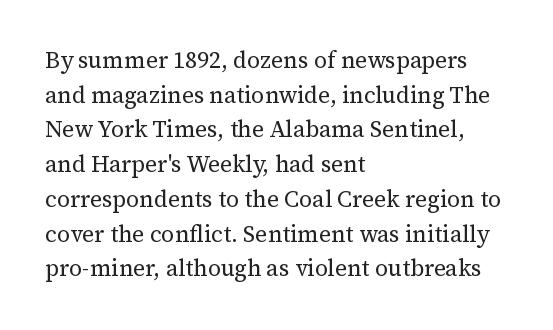
Vertical strokes here are truly vertical. Is the block centered? No — it sits flush against the left margin. Standard letterfit; no display-style spreading of the glyphs. This is not heavy type; no bold has been used.
